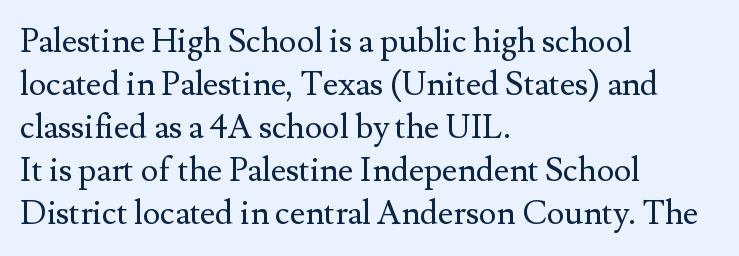
{"serif": "yes", "italic": "no", "bold": "no", "weight": "regular", "width": "normal", "stroke_contrast": "medium", "x_height": "small", "monospaced": "no", "underline": "no", "align": "left", "line_spacing": "normal", "line_spacing_ratio": 1.3, "letter_spacing": "normal", "letter_spacing_em": 0.0, "glyph_px": 33}
